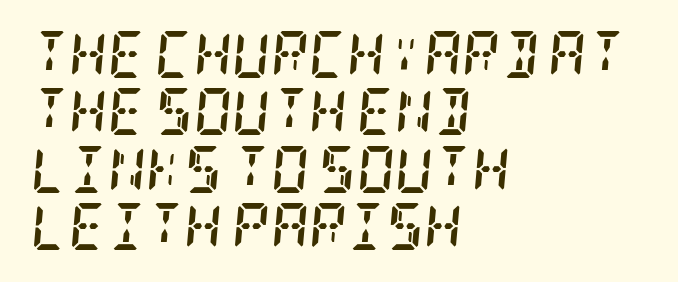
Q: Is the text bold? A: Yes.
Q: Is the text italic (slanted)? A: Yes, it leans right by about 5 degrees.
Q: Is the typeface a serif or a sans-serif typeface? A: Serif.
Q: Is the text underlined? A: No.
Q: How is the paragraph aligned? A: Left-aligned.
Q: Is the spacing between letters normal or unusually wide? A: Normal.
Q: Width (condensed, normal, or wide)? A: Condensed.
Q: Stroke contrast? A: Low.
Q: x-height? A: Large.
